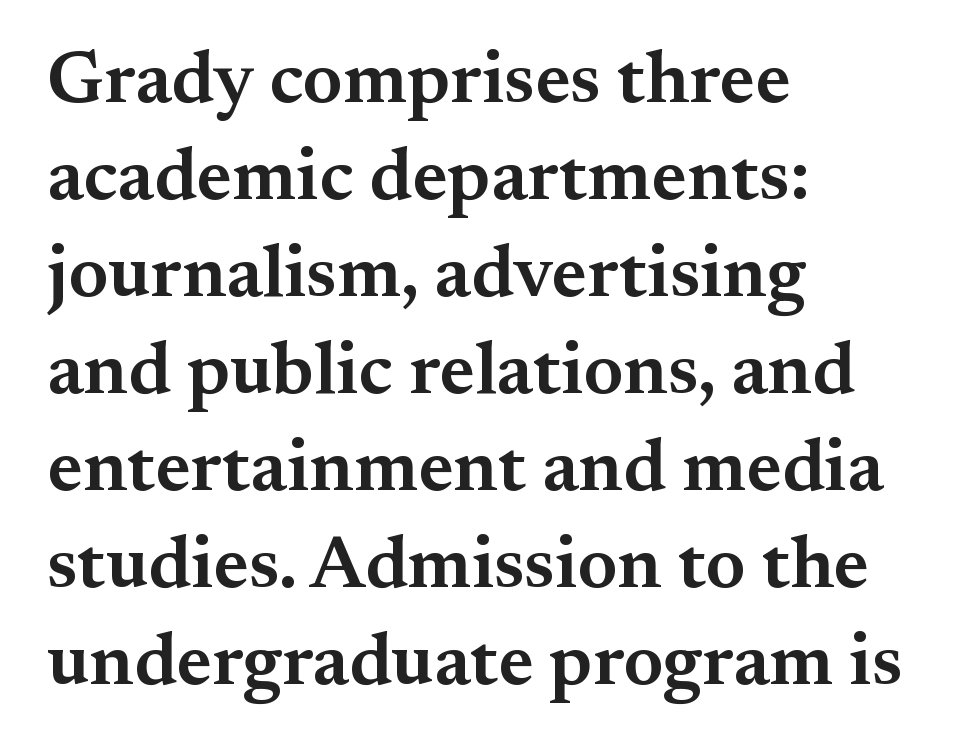
The image shows 74 px semibold serif type, upright; set left-aligned, normal line spacing (1.31x), normal letter spacing, not underlined; medium stroke contrast and a small x-height.
